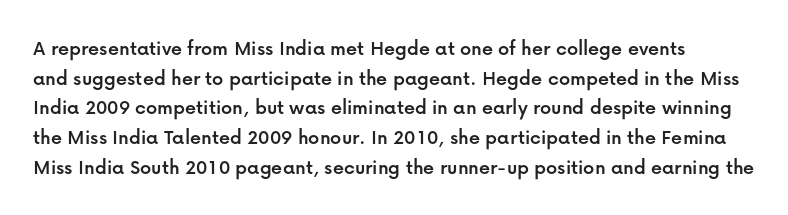
The image shows 22 px text type, upright; set normal line spacing (1.35x), normal letter spacing, not underlined.
